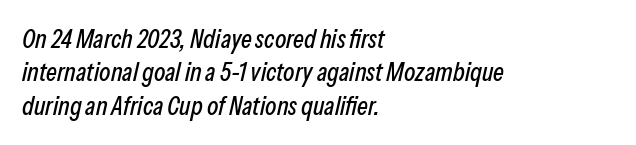
Q: Is the text italic (slanted)? A: Yes, it leans right by about 13 degrees.
Q: Is the text underlined? A: No.
Q: How is the paragraph aligned? A: Left-aligned.
Q: Is the spacing between letters normal or unusually wide? A: Normal.
Q: Is the spacing between lines tight, normal or loose? A: Normal.
